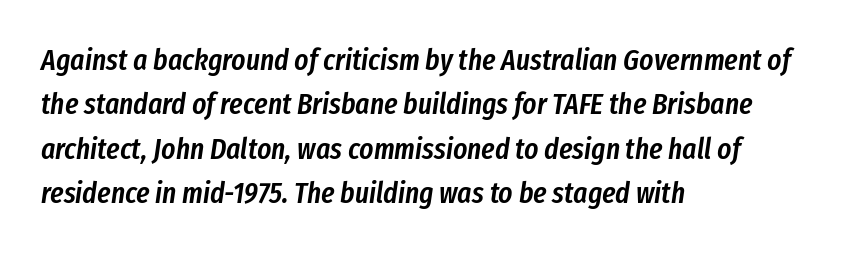
Q: Is the text bold? A: Semi-bold.
Q: Is the text italic (slanted)? A: Yes, it leans right by about 8 degrees.
Q: Is the text underlined? A: No.
Q: How is the paragraph aligned? A: Left-aligned.
Q: Is the spacing between letters normal or unusually wide? A: Normal.
Q: Is the spacing between lines tight, normal or loose? A: Normal.
Q: Width (condensed, normal, or wide)? A: Condensed.
Q: Stroke contrast? A: Low.
Q: x-height? A: Medium.
Q: Monospaced? A: No.
